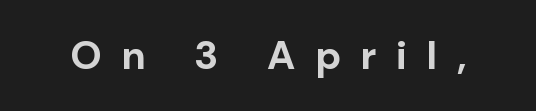
Q: Is the text bold? A: Yes.
Q: Is the text italic (slanted)? A: No, it is upright.
Q: Is the typeface a serif or a sans-serif typeface? A: Sans-serif.
Q: Is the text underlined? A: No.
Q: Is the spacing between letters normal or unusually wide? A: Unusually wide.
Q: Width (condensed, normal, or wide)? A: Normal.
Q: Stroke contrast? A: Low.
Q: x-height? A: Medium.
Q: Monospaced? A: No.
